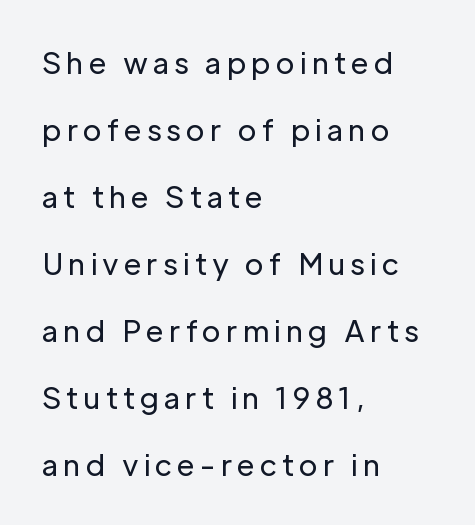
The image shows 29 px regular-weight sans-serif type, upright; set left-aligned, loose line spacing (2.31x), not underlined; low stroke contrast and a medium x-height.
